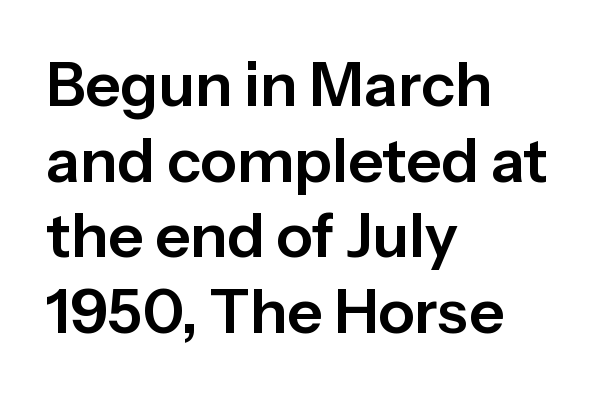
These lines were composed using upright roman letters. Typeset ragged right — the left edge is the straight one. Observe the absence of serifs on each vertical stroke in this sample. The glyphs are unaccompanied by any horizontal stroke below them.
